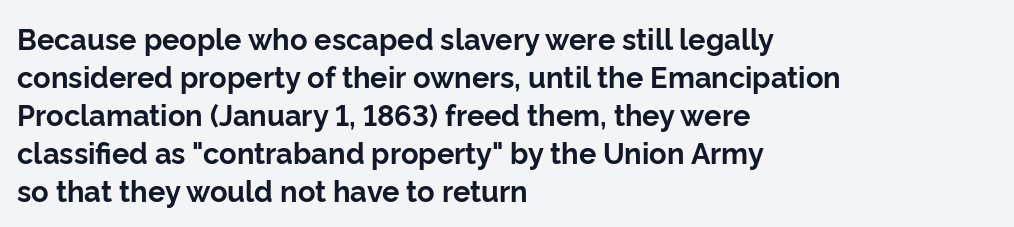
Q: Is the text bold? A: Yes.
Q: Is the text italic (slanted)? A: No, it is upright.
Q: Is the typeface a serif or a sans-serif typeface? A: Sans-serif.
Q: Is the text underlined? A: No.
Q: How is the paragraph aligned? A: Left-aligned.
Q: Is the spacing between letters normal or unusually wide? A: Normal.
Q: Is the spacing between lines tight, normal or loose? A: Normal.
Q: Width (condensed, normal, or wide)? A: Normal.
Q: Stroke contrast? A: Low.
Q: x-height? A: Medium.
Q: Monospaced? A: No.
